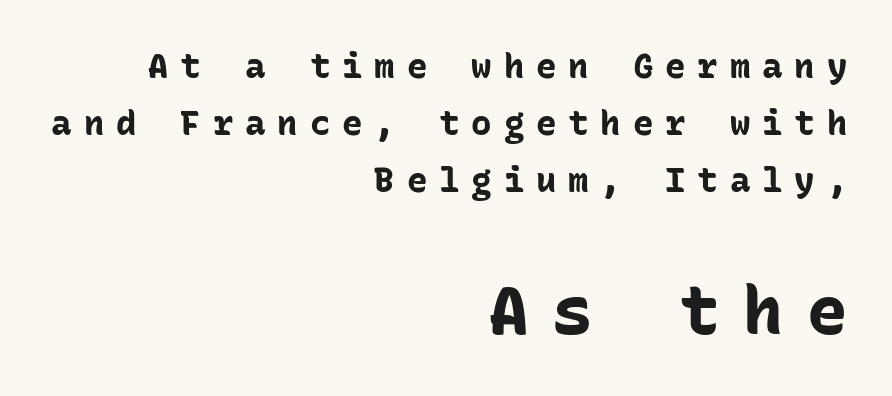
Does extra space separate the letters? Yes, quite a lot of it. Rendered with straight, roman letterforms. The rendering anchors every line to the right-hand side. Students, this is bold: see how much ink each stroke carries. This is sans-serif lettering, the kind often seen on screens and signage. Words float on clear page, feet unadorned.
